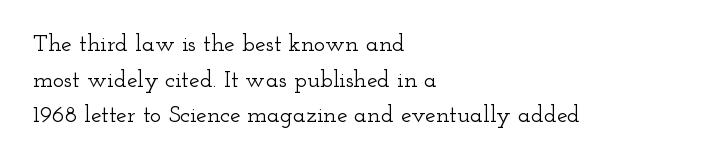
Q: Is the text italic (slanted)? A: No, it is upright.
Q: Is the text underlined? A: No.
Q: How is the paragraph aligned? A: Left-aligned.
Q: Is the spacing between letters normal or unusually wide? A: Normal.
Q: Is the spacing between lines tight, normal or loose? A: Normal.
